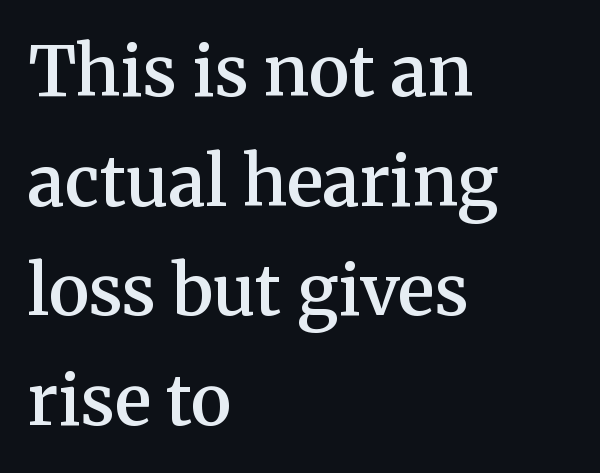
The block of text has a typical density, with ordinary space between rows. Check where the strokes stop: tiny serifs finish them off. Quick note: underline off. On the weight axis this lands at semibold, roughly 600.
